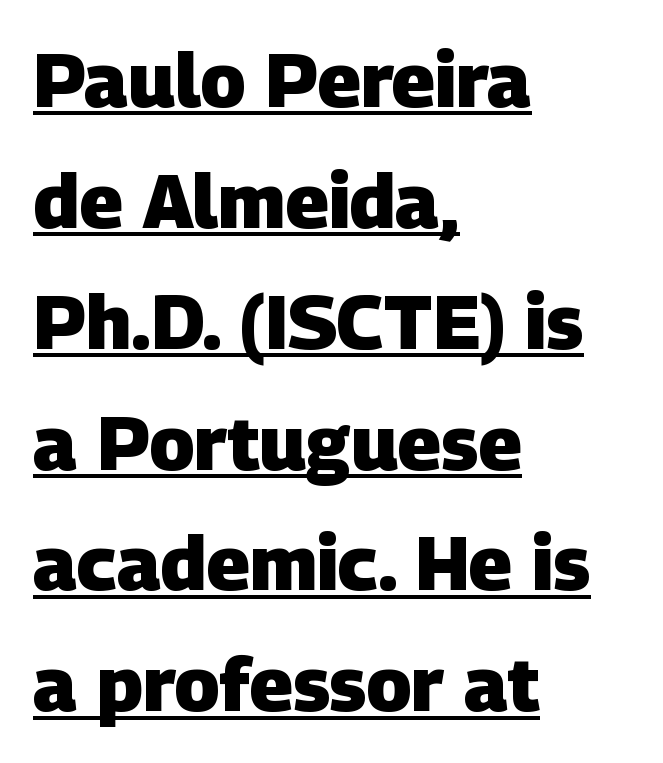
You can tell from the bare stems that sans-serif type was used. This sample is left-justified, so line endings fall wherever the words run out. Heavy-handed strokes throughout: this text is bold. The leading is moderate, giving the passage an even texture. Caption: lettering with a line underneath.
